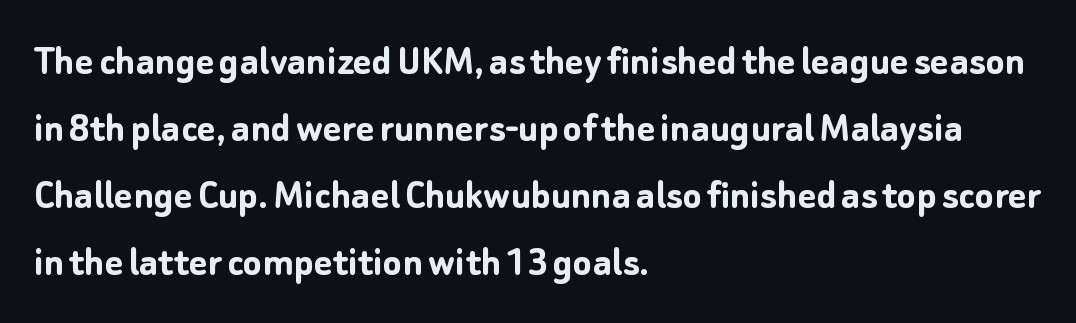
Style check: upright. Successive baselines arrive at the customary interval. Is the block centered? No — it sits flush against the left margin. Each letter keeps its own natural width here, so spacing adapts to shape. Unmarked baselines from the first word to the last. These lines are composed in type without serifs.
